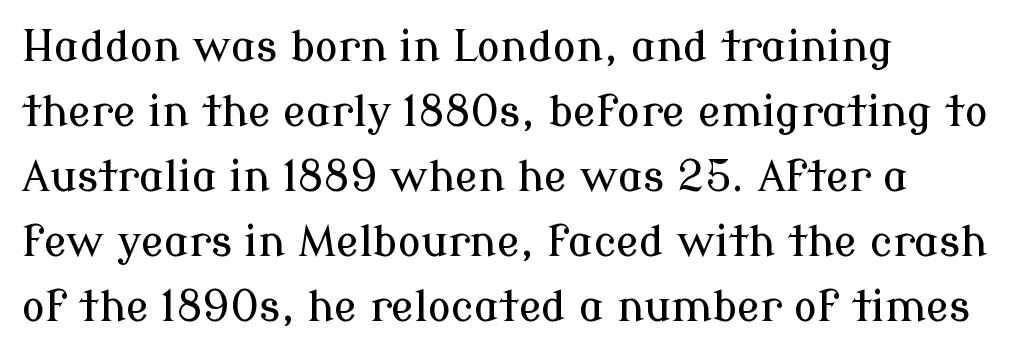
Q: Is the text italic (slanted)? A: No, it is upright.
Q: Is the typeface a serif or a sans-serif typeface? A: Serif.
Q: Is the text underlined? A: No.
Q: How is the paragraph aligned? A: Left-aligned.
Q: Is the spacing between letters normal or unusually wide? A: Normal.
Q: Is the spacing between lines tight, normal or loose? A: Normal.
Q: Width (condensed, normal, or wide)? A: Normal.
Q: Stroke contrast? A: Low.
Q: x-height? A: Medium.
Q: Monospaced? A: No.
